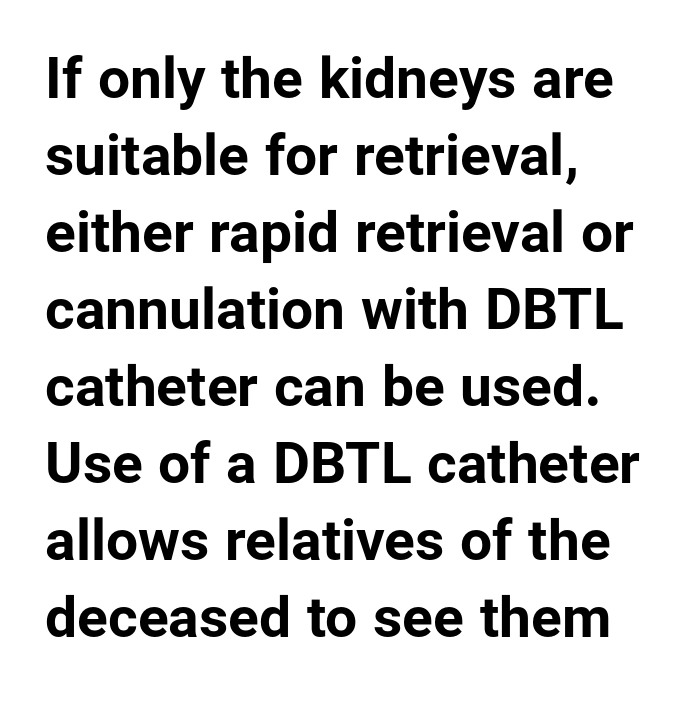
Q: Is the text bold? A: Yes.
Q: Is the text italic (slanted)? A: No, it is upright.
Q: Is the typeface a serif or a sans-serif typeface? A: Sans-serif.
Q: Is the text underlined? A: No.
Q: How is the paragraph aligned? A: Left-aligned.
Q: Is the spacing between letters normal or unusually wide? A: Normal.
Q: Is the spacing between lines tight, normal or loose? A: Normal.
Q: Width (condensed, normal, or wide)? A: Normal.
Q: Stroke contrast? A: Low.
Q: x-height? A: Medium.
Q: Monospaced? A: No.
